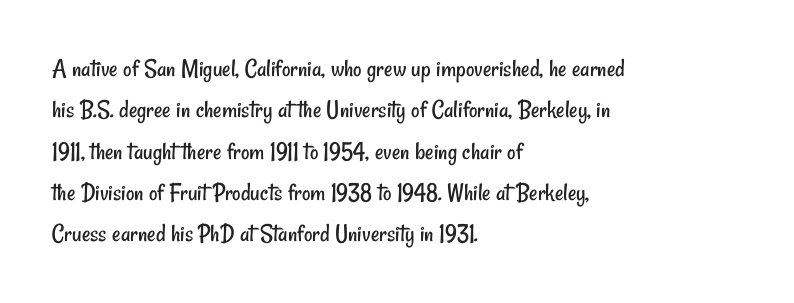
{"bold": "no", "underline": "no", "align": "left", "line_spacing": "normal", "line_spacing_ratio": 1.59, "letter_spacing": "normal", "letter_spacing_em": 0.0, "glyph_px": 26}
